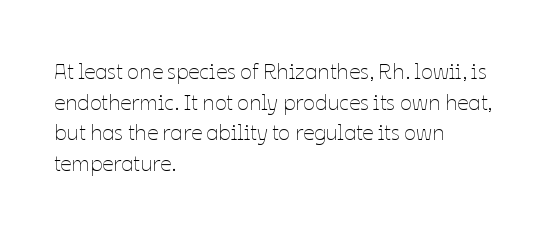
{"italic": "no", "bold": "no", "underline": "no", "align": "left", "line_spacing": "normal", "line_spacing_ratio": 1.39, "letter_spacing": "normal", "letter_spacing_em": 0.0, "glyph_px": 22}
